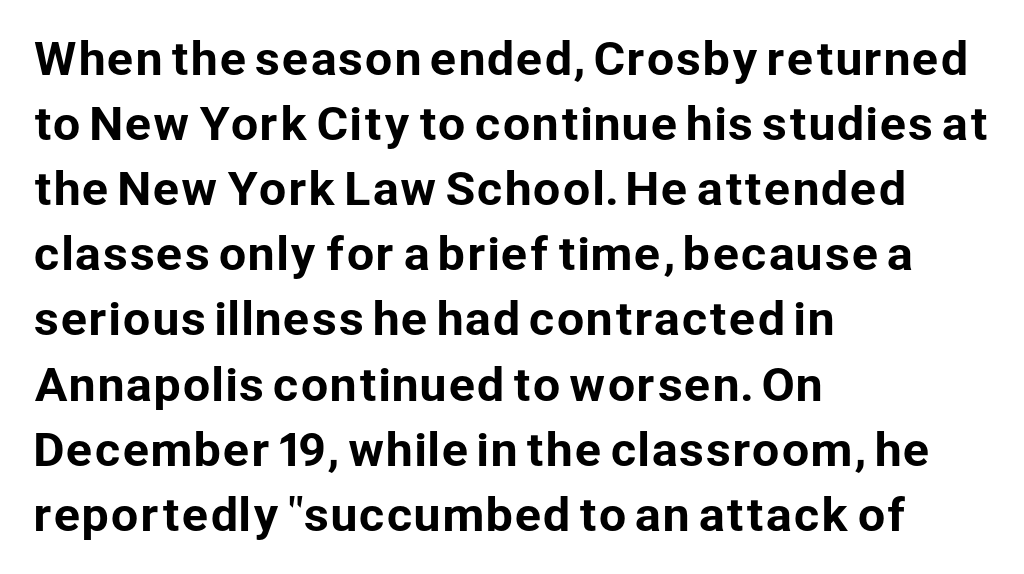
The image shows 44 px sans-serif type, upright; set left-aligned, normal line spacing (1.48x), normal letter spacing, not underlined; low stroke contrast and a medium x-height.
